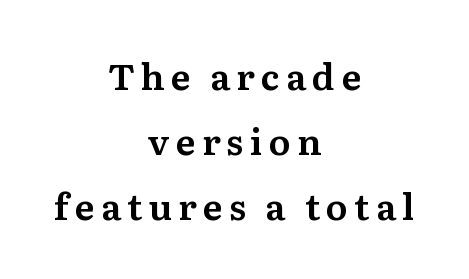
{"serif": "yes", "italic": "no", "width": "normal", "stroke_contrast": "medium", "x_height": "medium", "monospaced": "no", "underline": "no", "align": "center", "line_spacing_ratio": 1.81, "glyph_px": 36}
